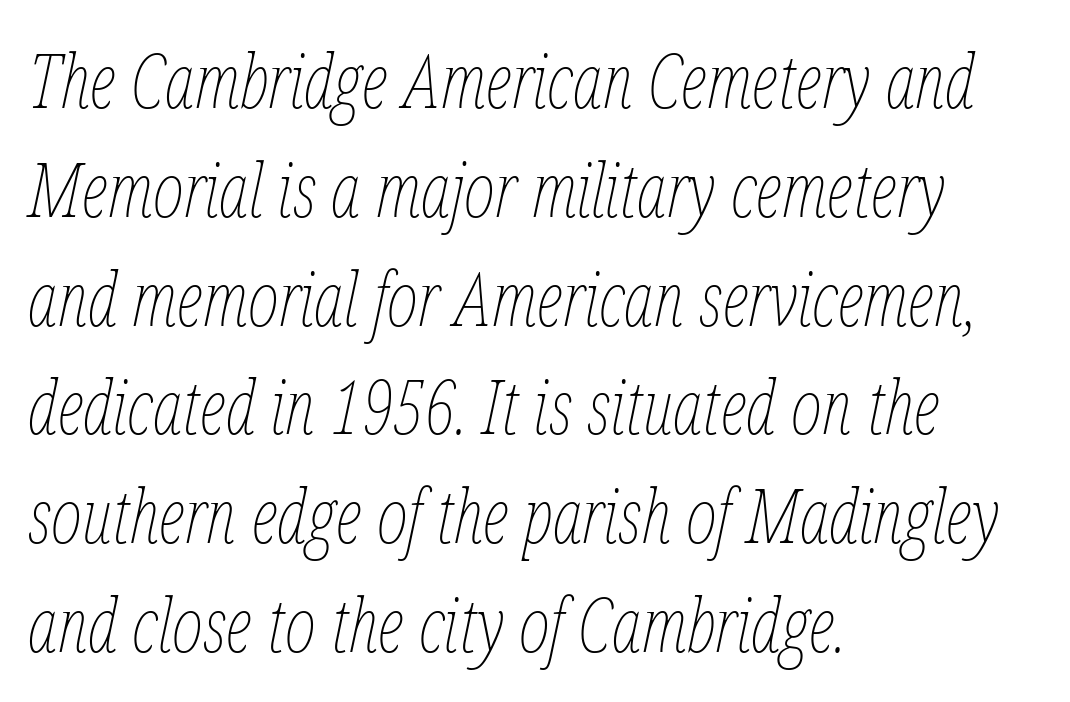
The image shows 74 px thin, condensed type, italic (leaning right); set left-aligned, normal line spacing (1.47x), normal letter spacing, not underlined; low stroke contrast and a medium x-height.
